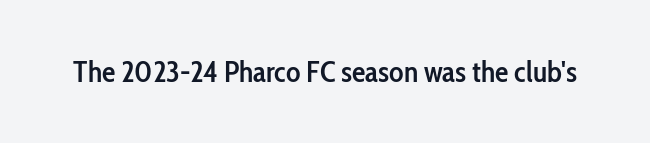
The image shows 30 px semibold, condensed sans-serif type, upright; set normal letter spacing, not underlined; low stroke contrast and a medium x-height.
